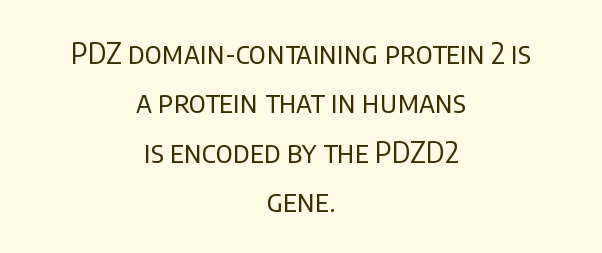
Leading: standard. Inter-character spacing is left at the font's built-in metrics. Looks like regular typesetting: each glyph gets only the width it needs. The strokes carry an ordinary text weight at most. This rendering employs a face without finishing strokes, i.e., a sans-serif.
